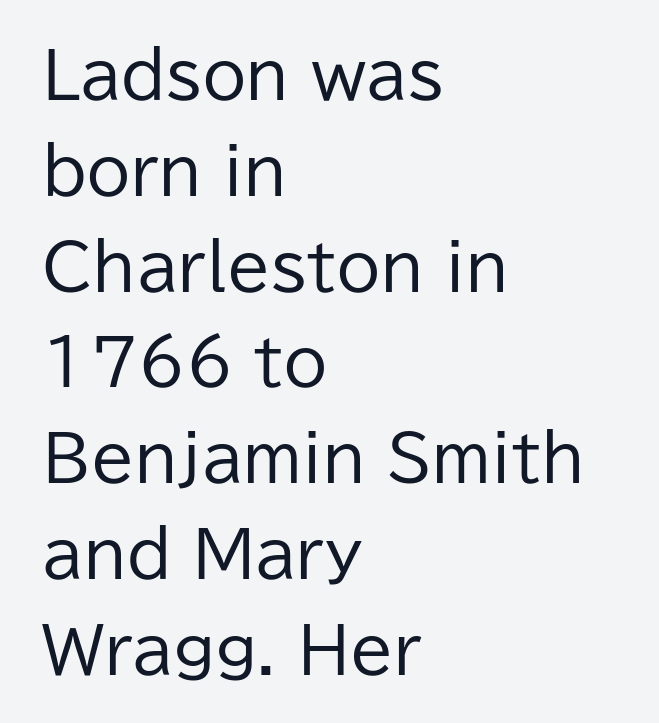
Q: Is the text bold? A: No.
Q: Is the text italic (slanted)? A: No, it is upright.
Q: Is the typeface a serif or a sans-serif typeface? A: Sans-serif.
Q: Is the text underlined? A: No.
Q: How is the paragraph aligned? A: Left-aligned.
Q: Is the spacing between letters normal or unusually wide? A: Normal.
Q: Is the spacing between lines tight, normal or loose? A: Normal.
Q: Width (condensed, normal, or wide)? A: Normal.
Q: Stroke contrast? A: Low.
Q: x-height? A: Medium.
Q: Monospaced? A: No.
